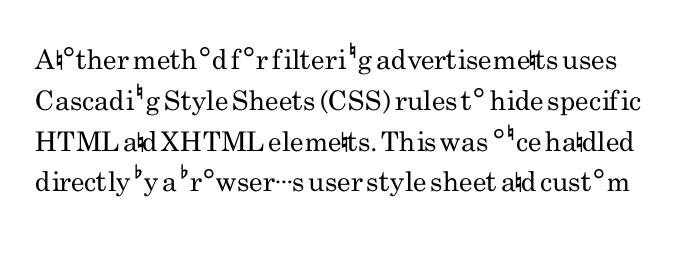
Q: Is the text bold? A: No.
Q: Is the text italic (slanted)? A: No, it is upright.
Q: Is the text underlined? A: No.
Q: Is the spacing between letters normal or unusually wide? A: Normal.
Q: Is the spacing between lines tight, normal or loose? A: Normal.
